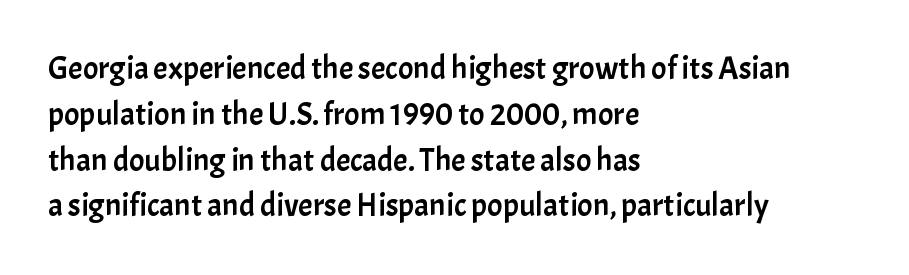
One-word summary of the alignment: left. The gap between lines stays unmarked. These lines are rendered in a variable-pitch font. Nope, not italic — everything's standing straight.
